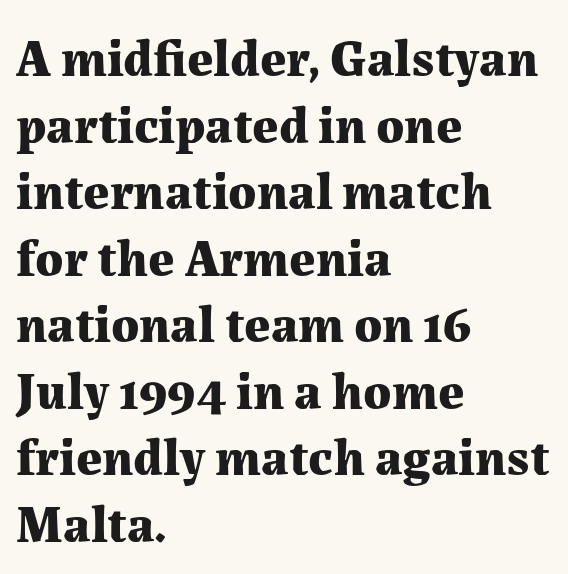
The image shows 52 px bold serif type, upright; set left-aligned, normal line spacing (1.28x), normal letter spacing, not underlined; medium stroke contrast and a medium x-height.
